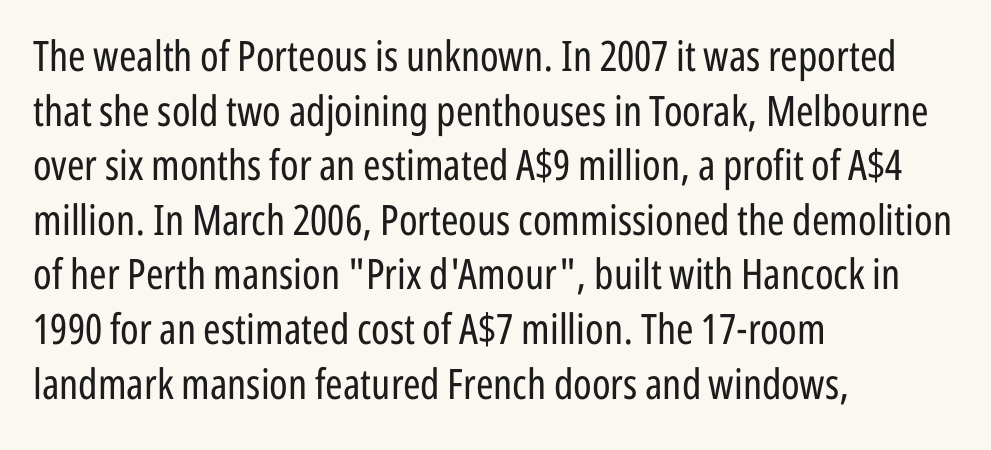
{"serif": "no", "italic": "no", "bold": "no", "weight": "regular", "width": "condensed", "stroke_contrast": "low", "x_height": "medium", "monospaced": "no", "underline": "no", "align": "left", "line_spacing": "normal", "line_spacing_ratio": 1.3, "letter_spacing": "normal", "letter_spacing_em": 0.0, "glyph_px": 42}
